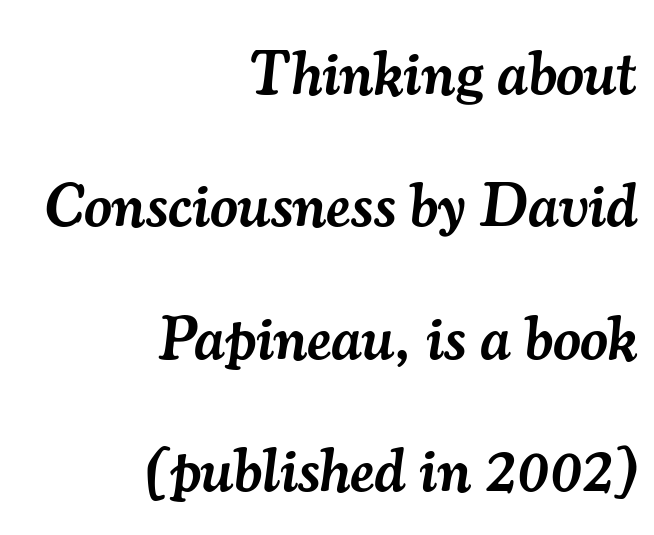
Q: Is the text bold? A: Semi-bold.
Q: Is the text italic (slanted)? A: Yes, it leans right by about 7 degrees.
Q: Is the typeface a serif or a sans-serif typeface? A: Serif.
Q: Is the text underlined? A: No.
Q: How is the paragraph aligned? A: Right-aligned.
Q: Is the spacing between letters normal or unusually wide? A: Normal.
Q: Is the spacing between lines tight, normal or loose? A: Loose.
Q: Width (condensed, normal, or wide)? A: Normal.
Q: Stroke contrast? A: Medium.
Q: x-height? A: Small.
Q: Monospaced? A: No.
